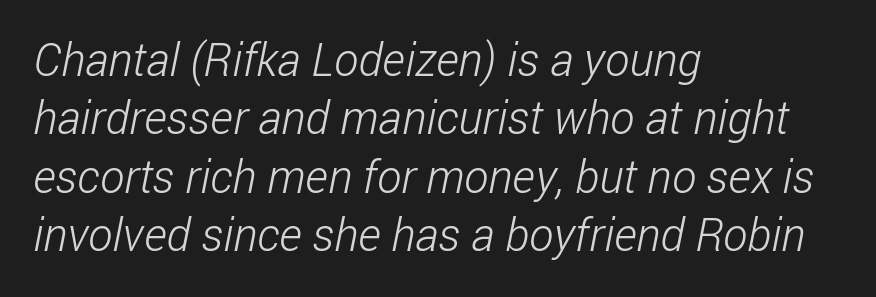
The image shows 46 px light, condensed sans-serif type; set left-aligned, normal line spacing (1.27x), normal letter spacing, not underlined; low stroke contrast and a medium x-height.
